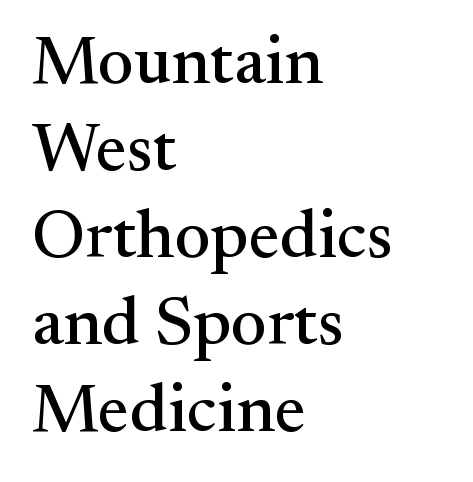
Each line starts at the same left margin while the right side varies. The type is set solid horizontally, with unmodified tracking. Varying glyph widths throughout — classic text-font behaviour. The designer left line spacing at the default. Ordinary non-slanted type is in use. Beneath every word, the page is bare.
